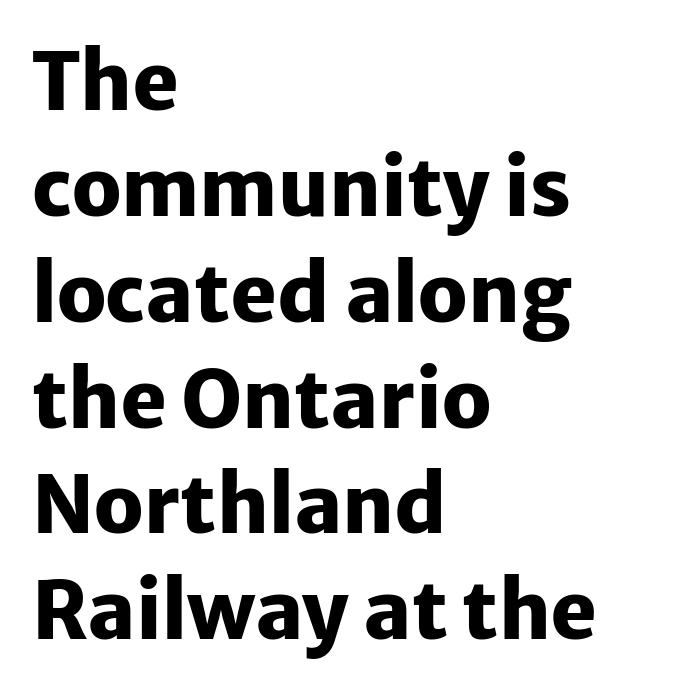
Q: Is the text bold? A: Yes.
Q: Is the text italic (slanted)? A: No, it is upright.
Q: Is the typeface a serif or a sans-serif typeface? A: Sans-serif.
Q: Is the text underlined? A: No.
Q: How is the paragraph aligned? A: Left-aligned.
Q: Is the spacing between letters normal or unusually wide? A: Normal.
Q: Is the spacing between lines tight, normal or loose? A: Normal.
Q: Width (condensed, normal, or wide)? A: Normal.
Q: Stroke contrast? A: Low.
Q: x-height? A: Medium.
Q: Monospaced? A: No.
